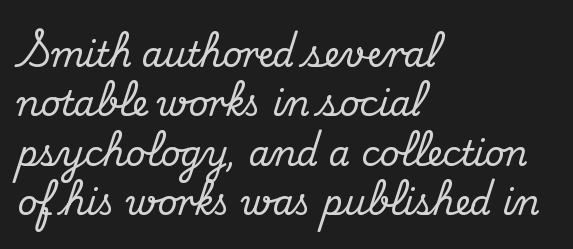
The image shows 34 px serif type; set left-aligned, normal line spacing (1.45x), normal letter spacing, not underlined; medium stroke contrast and a small x-height.
